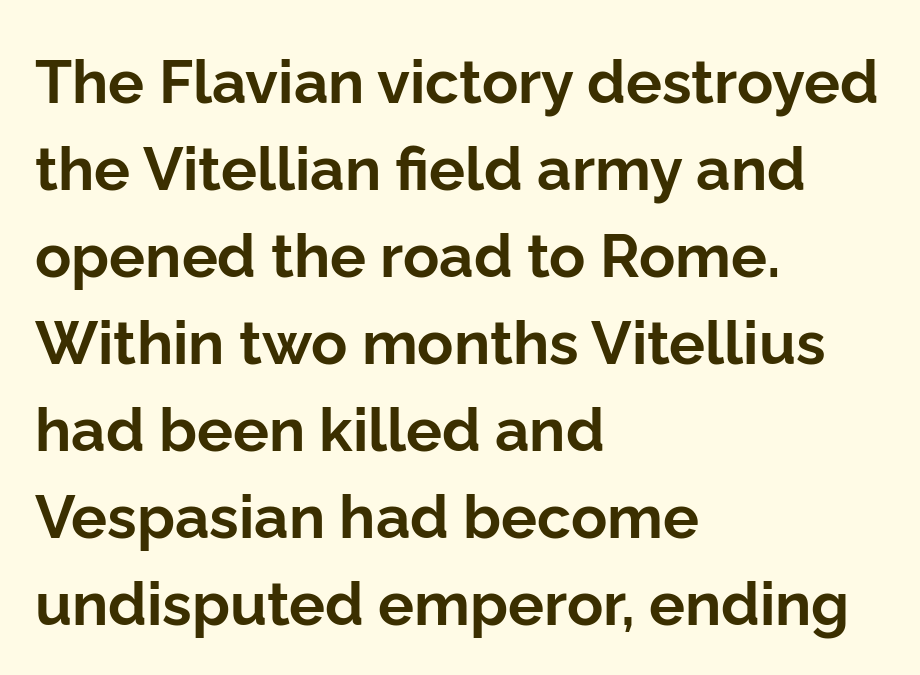
{"serif": "no", "italic": "no", "bold": "yes", "weight": "bold", "width": "normal", "stroke_contrast": "low", "x_height": "medium", "monospaced": "no", "underline": "no", "align": "left", "line_spacing": "normal", "line_spacing_ratio": 1.45, "letter_spacing": "normal", "letter_spacing_em": 0.0, "glyph_px": 60}
